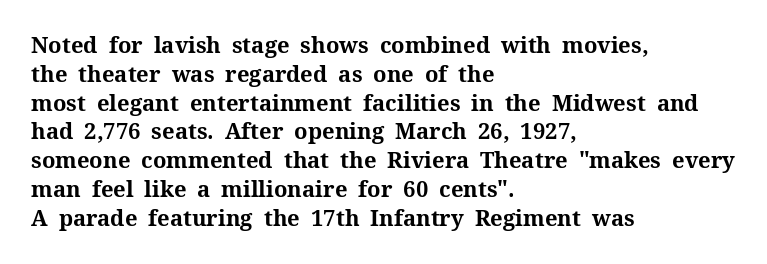
The rows are spaced the way most documents space them. Its strokes are broad and dark, the hallmark of bold type. Posture: upright roman. A bare baseline throughout the passage.
